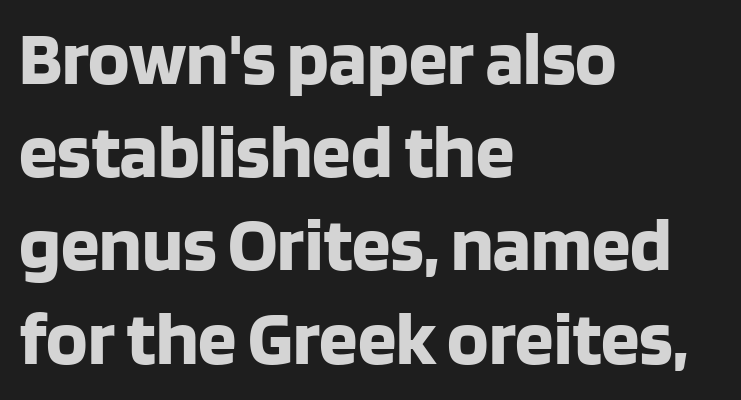
Q: Is the text bold? A: Yes.
Q: Is the text italic (slanted)? A: No, it is upright.
Q: Is the typeface a serif or a sans-serif typeface? A: Sans-serif.
Q: Is the text underlined? A: No.
Q: How is the paragraph aligned? A: Left-aligned.
Q: Is the spacing between letters normal or unusually wide? A: Normal.
Q: Width (condensed, normal, or wide)? A: Normal.
Q: Stroke contrast? A: Low.
Q: x-height? A: Large.
Q: Monospaced? A: No.
